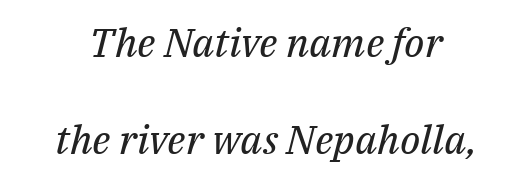
{"serif": "yes", "italic": "yes", "lean": "right", "slant_degrees": 14, "bold": "no", "weight": "regular", "width": "normal", "stroke_contrast": "medium", "x_height": "medium", "monospaced": "no", "underline": "no", "align": "center", "line_spacing": "loose", "line_spacing_ratio": 2.43, "letter_spacing": "normal", "letter_spacing_em": 0.0, "glyph_px": 40}
